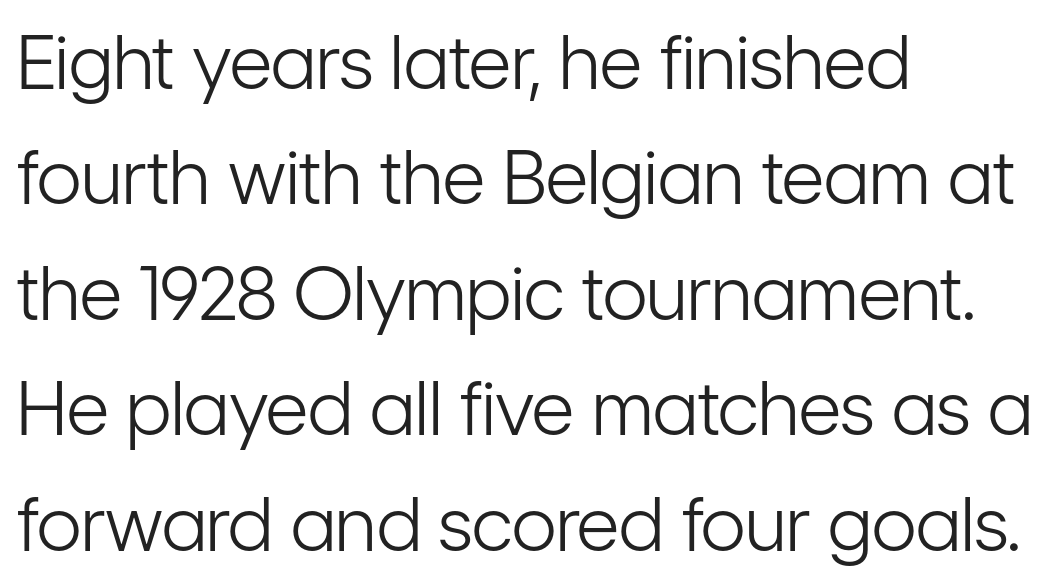
The image shows 74 px light, condensed sans-serif type, upright; set left-aligned, normal line spacing (1.56x), normal letter spacing, not underlined; low stroke contrast and a medium x-height.
